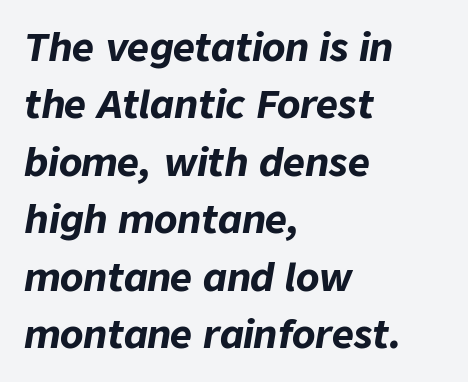
The image shows 38 px bold type, italic (leaning right); set left-aligned, normal line spacing (1.51x), normal letter spacing, not underlined; low stroke contrast and a medium x-height.
